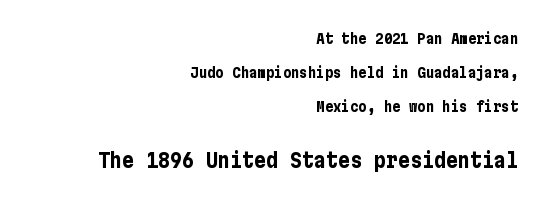
Q: Is the text bold? A: Yes.
Q: Is the text italic (slanted)? A: No, it is upright.
Q: Is the text underlined? A: No.
Q: How is the paragraph aligned? A: Right-aligned.
Q: Is the spacing between letters normal or unusually wide? A: Normal.
Q: Is the spacing between lines tight, normal or loose? A: Loose.
Q: Which block of text is set in a larger size, the first (top) or the second (bottom)? A: The second (bottom) one.
